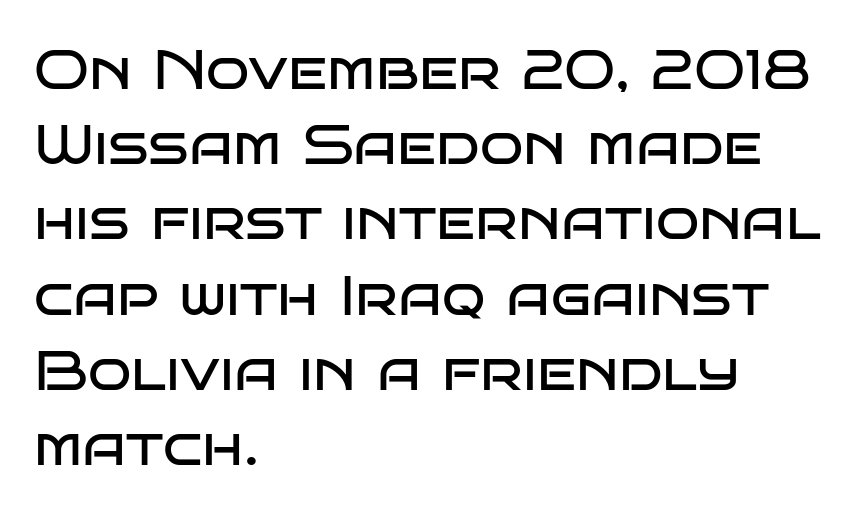
Q: Is the text bold? A: No.
Q: Is the text italic (slanted)? A: No, it is upright.
Q: Is the typeface a serif or a sans-serif typeface? A: Sans-serif.
Q: Is the text underlined? A: No.
Q: How is the paragraph aligned? A: Left-aligned.
Q: Is the spacing between letters normal or unusually wide? A: Normal.
Q: Is the spacing between lines tight, normal or loose? A: Normal.
Q: Width (condensed, normal, or wide)? A: Wide.
Q: Stroke contrast? A: Low.
Q: x-height? A: Large.
Q: Monospaced? A: No.
